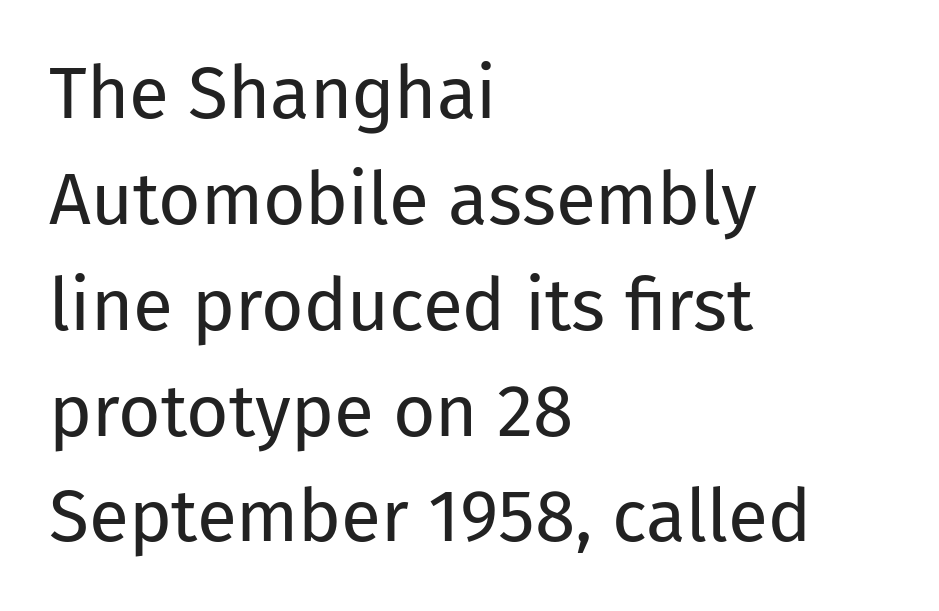
Q: Is the text bold? A: No.
Q: Is the text italic (slanted)? A: No, it is upright.
Q: Is the typeface a serif or a sans-serif typeface? A: Sans-serif.
Q: Is the text underlined? A: No.
Q: How is the paragraph aligned? A: Left-aligned.
Q: Is the spacing between letters normal or unusually wide? A: Normal.
Q: Is the spacing between lines tight, normal or loose? A: Normal.
Q: Width (condensed, normal, or wide)? A: Normal.
Q: Stroke contrast? A: Low.
Q: x-height? A: Medium.
Q: Monospaced? A: No.
